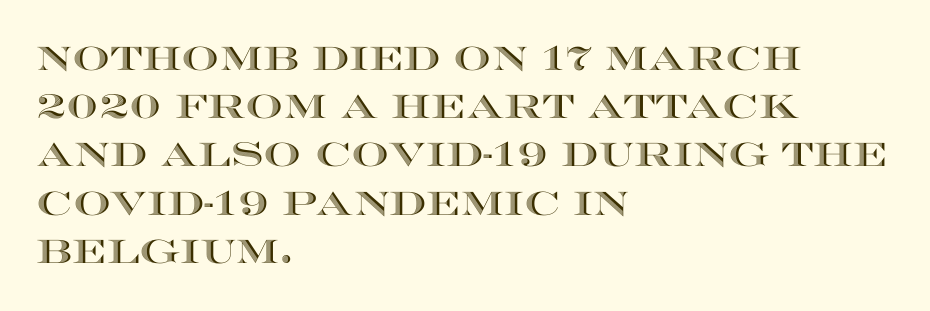
{"italic": "no", "width": "wide", "x_height": "large", "monospaced": "no", "underline": "no", "align": "left", "line_spacing": "normal", "line_spacing_ratio": 1.46, "letter_spacing": "normal", "letter_spacing_em": 0.0, "glyph_px": 33}
